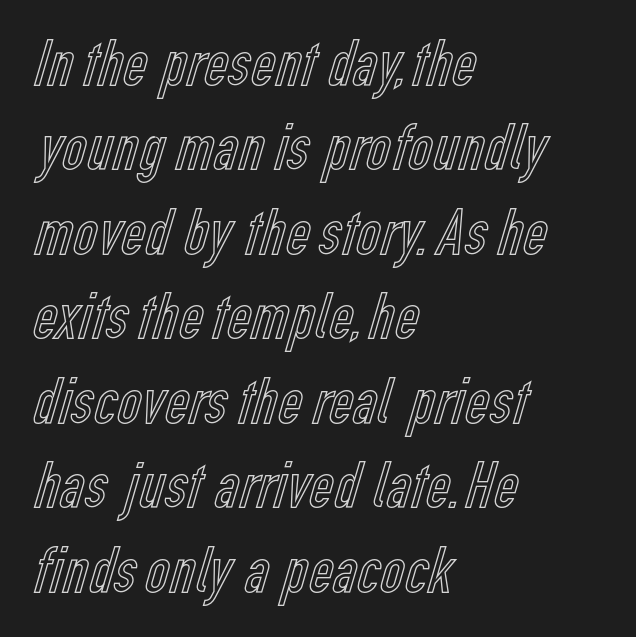
{"width": "condensed", "x_height": "medium", "monospaced": "no", "underline": "no", "align": "left", "line_spacing": "normal", "line_spacing_ratio": 1.26, "letter_spacing": "normal", "letter_spacing_em": 0.0, "glyph_px": 67}
